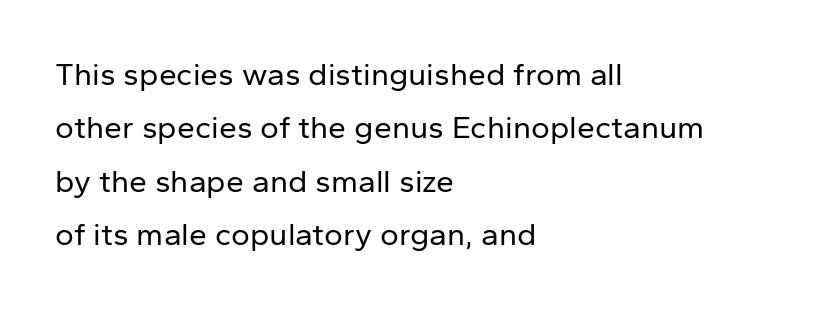
Look at the tracking — it's just the regular setting, nothing added. A typesetter would call this leading conventional body-copy spacing. Here the designer chose a conventional face with non-uniform glyph widths. Descender tails drop into unmarked territory.
